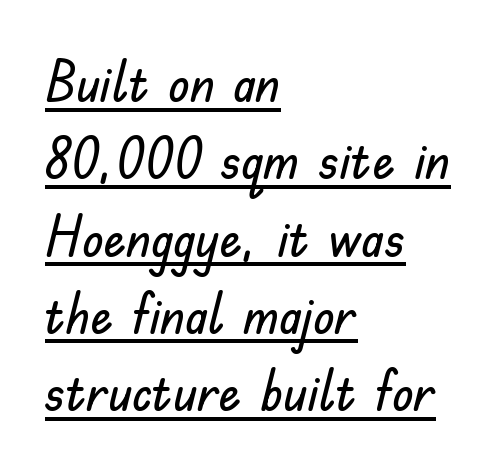
Q: Is the text italic (slanted)? A: Yes.
Q: Is the typeface a serif or a sans-serif typeface? A: Sans-serif.
Q: Is the text underlined? A: Yes.
Q: How is the paragraph aligned? A: Left-aligned.
Q: Is the spacing between letters normal or unusually wide? A: Normal.
Q: Is the spacing between lines tight, normal or loose? A: Normal.
Q: Width (condensed, normal, or wide)? A: Normal.
Q: Stroke contrast? A: Low.
Q: x-height? A: Small.
Q: Monospaced? A: No.
